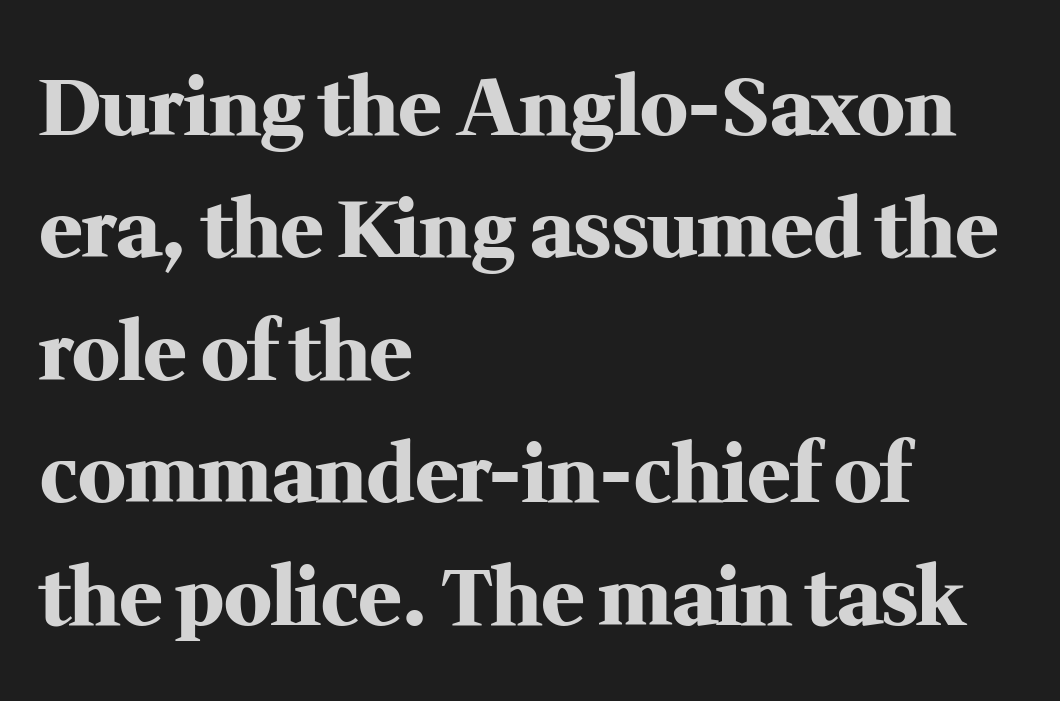
The image shows 79 px heavy serif type, upright; set left-aligned, normal line spacing (1.55x), normal letter spacing, not underlined; medium stroke contrast and a medium x-height.
